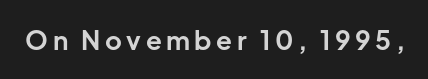
Heavy, bold letterforms. Tall strokes in this sample are plumb rather than angled. The strip under each line holds only bare page.
